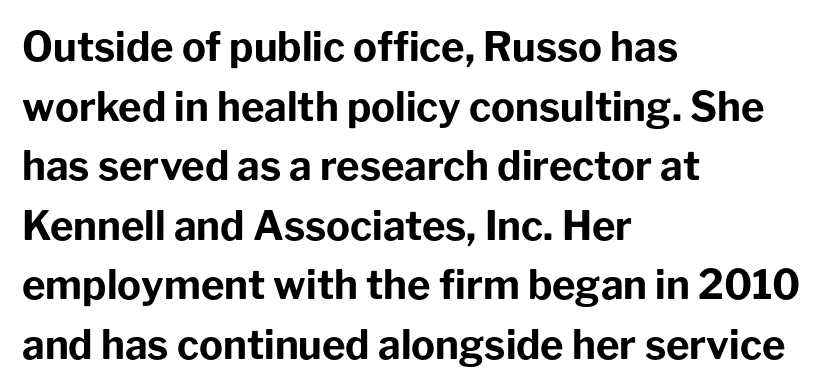
Q: Is the text bold? A: Yes.
Q: Is the text italic (slanted)? A: No, it is upright.
Q: Is the typeface a serif or a sans-serif typeface? A: Sans-serif.
Q: Is the text underlined? A: No.
Q: How is the paragraph aligned? A: Left-aligned.
Q: Is the spacing between letters normal or unusually wide? A: Normal.
Q: Is the spacing between lines tight, normal or loose? A: Normal.
Q: Width (condensed, normal, or wide)? A: Normal.
Q: Stroke contrast? A: Low.
Q: x-height? A: Medium.
Q: Monospaced? A: No.
